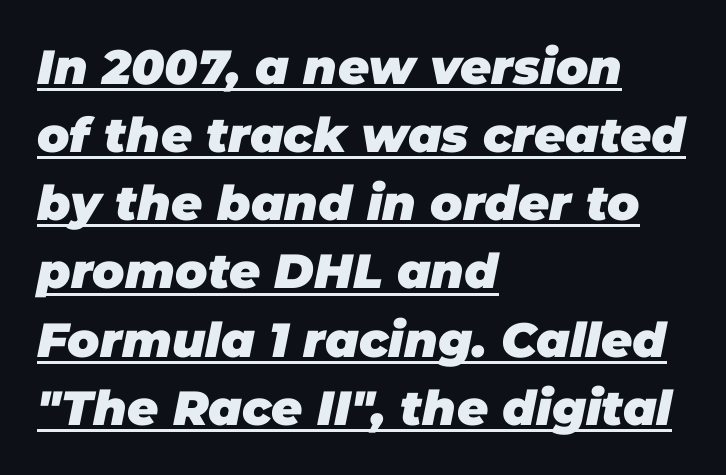
This rendering features underlined lettering. The font's italic variant was chosen for this text. Standard letterfit; no display-style spreading of the glyphs. This rendering uses left alignment, leaving the right contour irregular.
